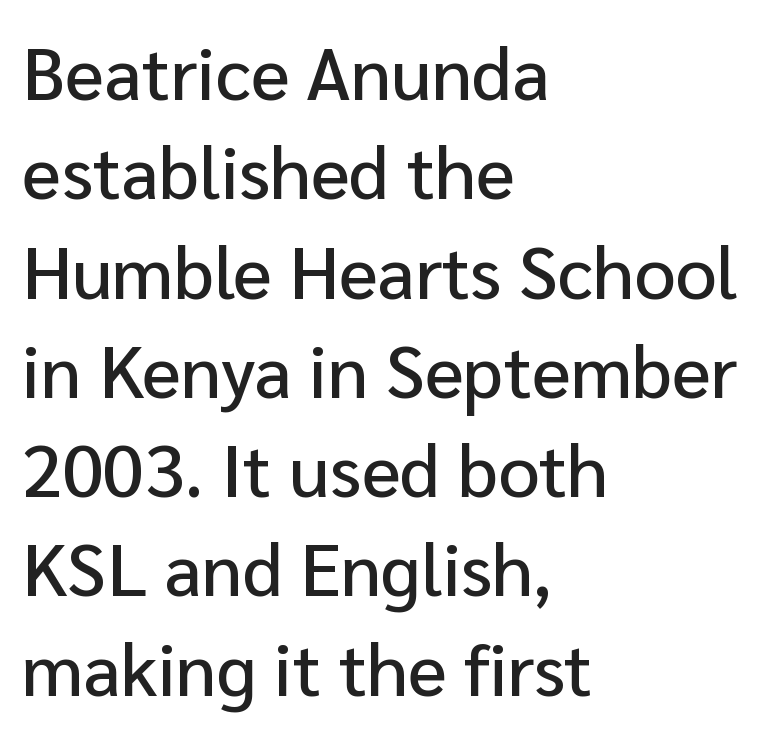
Q: Is the text italic (slanted)? A: No, it is upright.
Q: Is the typeface a serif or a sans-serif typeface? A: Sans-serif.
Q: Is the text underlined? A: No.
Q: How is the paragraph aligned? A: Left-aligned.
Q: Is the spacing between letters normal or unusually wide? A: Normal.
Q: Is the spacing between lines tight, normal or loose? A: Normal.
Q: Width (condensed, normal, or wide)? A: Normal.
Q: Stroke contrast? A: Low.
Q: x-height? A: Medium.
Q: Monospaced? A: No.
